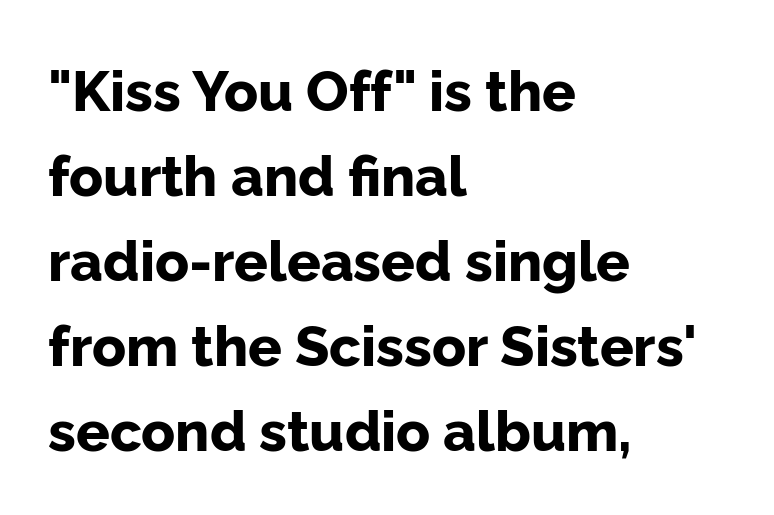
The image shows 56 px bold sans-serif type, upright; set left-aligned, normal line spacing (1.52x), normal letter spacing, not underlined; low stroke contrast and a medium x-height.
